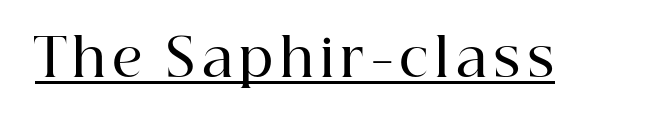
The face used here appears with an underline applied. If you drew a line through each stem, it would be perfectly vertical. Note the varied advance widths — an 'i' is clearly narrower than an 'm'. To sum up the face: it has serifs. How heavy is the stroke? Medium-heavy — a semibold, shy of bold.
